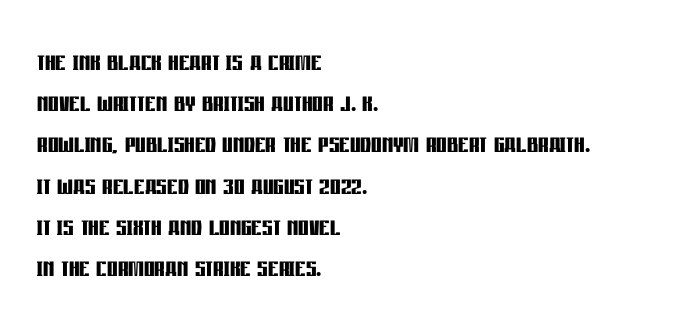
Q: Is the text bold? A: Yes.
Q: Is the text italic (slanted)? A: No, it is upright.
Q: Is the typeface a serif or a sans-serif typeface? A: Sans-serif.
Q: Is the text underlined? A: No.
Q: How is the paragraph aligned? A: Left-aligned.
Q: Is the spacing between letters normal or unusually wide? A: Normal.
Q: Is the spacing between lines tight, normal or loose? A: Normal.
Q: Width (condensed, normal, or wide)? A: Condensed.
Q: Stroke contrast? A: Low.
Q: x-height? A: Large.
Q: Monospaced? A: No.
